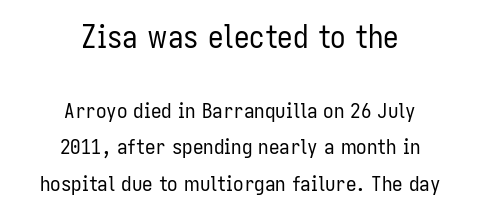
Q: Is the text bold? A: No.
Q: Is the text italic (slanted)? A: No, it is upright.
Q: Is the typeface a serif or a sans-serif typeface? A: Sans-serif.
Q: Is the text underlined? A: No.
Q: How is the paragraph aligned? A: Centered.
Q: Is the spacing between letters normal or unusually wide? A: Normal.
Q: Which block of text is set in a larger size, the first (top) or the second (bottom)? A: The first (top) one.
Q: Width (condensed, normal, or wide)? A: Condensed.
Q: Stroke contrast? A: Low.
Q: x-height? A: Medium.
Q: Monospaced? A: No.
